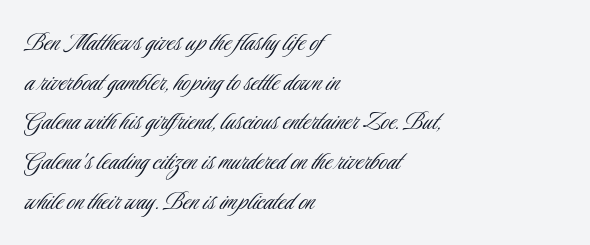
Q: Is the text bold? A: No.
Q: Is the text italic (slanted)? A: Yes.
Q: Is the typeface a serif or a sans-serif typeface? A: Sans-serif.
Q: Is the text underlined? A: No.
Q: How is the paragraph aligned? A: Left-aligned.
Q: Is the spacing between letters normal or unusually wide? A: Normal.
Q: Is the spacing between lines tight, normal or loose? A: Normal.
Q: Width (condensed, normal, or wide)? A: Condensed.
Q: Stroke contrast? A: Low.
Q: x-height? A: Small.
Q: Monospaced? A: No.
